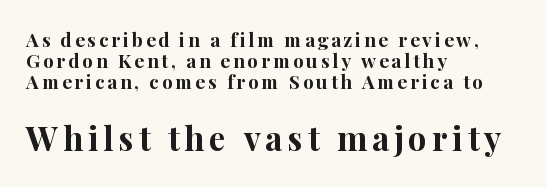
{"serif": "yes", "italic": "no", "bold": "yes", "weight": "bold", "width": "normal", "stroke_contrast": "high", "x_height": "medium", "monospaced": "no", "underline": "no", "align": "left", "line_spacing": "tight", "line_spacing_ratio": 1.1, "larger_block": "second", "size_ratio": 1.74, "glyph_px": 33}
